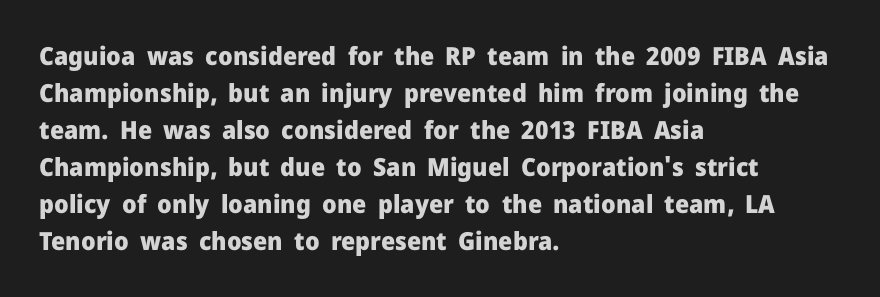
Horizontally, the lines are justified to the leading edge only. These words are printed bold, with thick strokes throughout. These lines sit exactly where default settings would place them. Every character sits straight up, as roman type does. Beneath every word, the page is bare.
